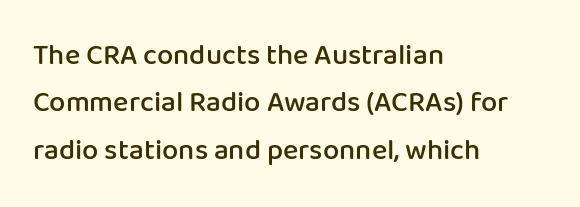
Q: Is the text bold? A: Semi-bold.
Q: Is the text italic (slanted)? A: No, it is upright.
Q: Is the typeface a serif or a sans-serif typeface? A: Sans-serif.
Q: Is the text underlined? A: No.
Q: How is the paragraph aligned? A: Left-aligned.
Q: Is the spacing between letters normal or unusually wide? A: Normal.
Q: Is the spacing between lines tight, normal or loose? A: Normal.
Q: Width (condensed, normal, or wide)? A: Normal.
Q: Stroke contrast? A: Low.
Q: x-height? A: Medium.
Q: Monospaced? A: No.
